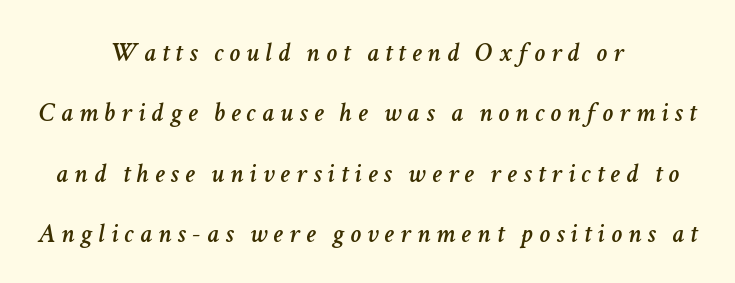
The image shows 27 px text type, italic (leaning right); set centered, loose line spacing (2.24x), unusually wide letter spacing (+0.23 em), not underlined.
